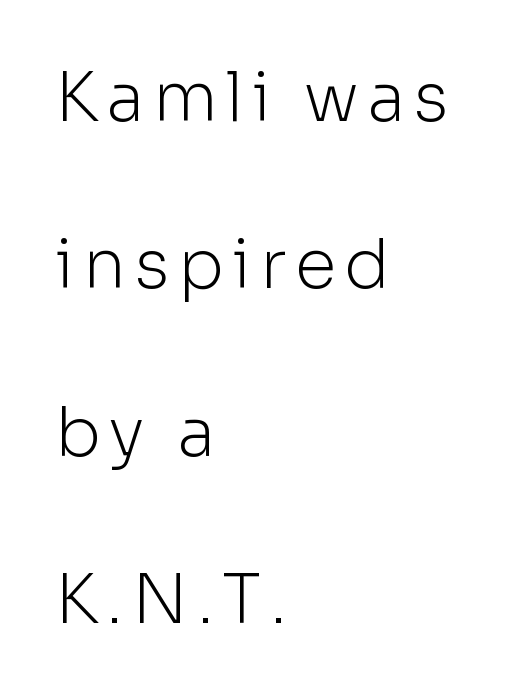
In terms of leading, this rendering errs on the spacious side. The face used here is proportionally spaced, like ordinary book or web type. This is roman type, the default non-slanted kind. The rag falls on the right side of this text block.
